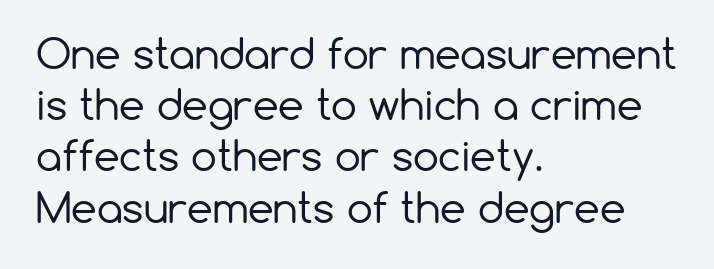
Spacing verdict: proportional, widths tailored to each character. No italicization has been applied; the sample stays upright. The zone under the glyphs is completely vacant. Compared with a typical body face, this is equally light or lighter still. The type family on display is of the sans-serif kind.
